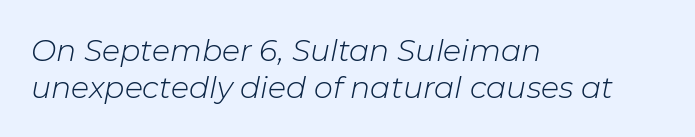
{"italic": "yes", "lean": "right", "slant_degrees": 11, "bold": "no", "weight": "light", "width": "normal", "stroke_contrast": "low", "x_height": "medium", "monospaced": "no", "underline": "no", "align": "left", "line_spacing_ratio": 1.23, "letter_spacing": "normal", "letter_spacing_em": 0.0, "glyph_px": 30}
